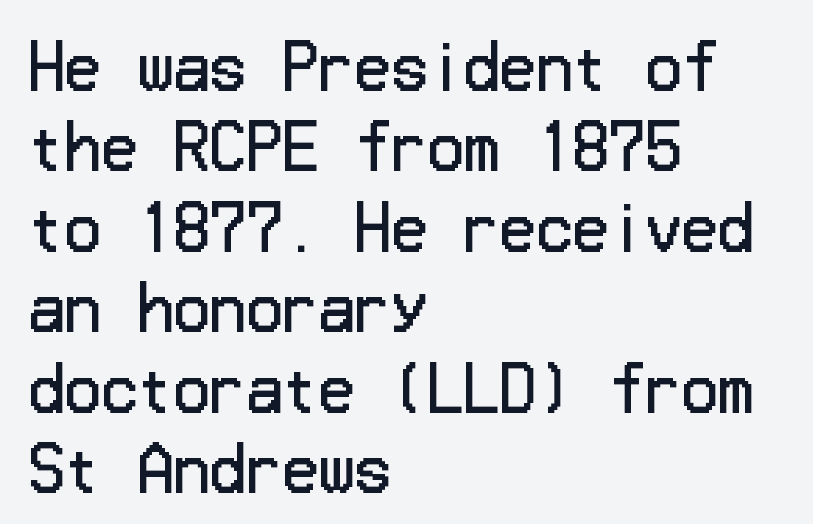
Glance below the letters and you will spot only blank space. Is the letter spacing exaggerated? No — it looks like the ordinary default. On a weight scale, this lands at 450 or below. Notice how the stems are strictly vertical — no italics here. What's the leading like? Ordinary, nothing unusual.
